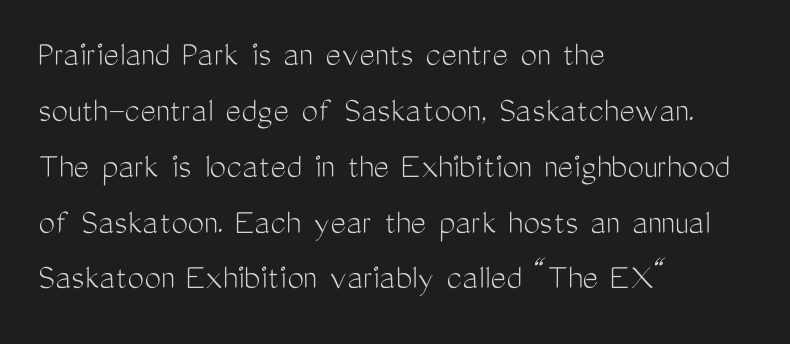
Q: Is the text bold? A: No.
Q: Is the text italic (slanted)? A: No, it is upright.
Q: Is the typeface a serif or a sans-serif typeface? A: Sans-serif.
Q: Is the text underlined? A: No.
Q: How is the paragraph aligned? A: Left-aligned.
Q: Is the spacing between letters normal or unusually wide? A: Normal.
Q: Is the spacing between lines tight, normal or loose? A: Normal.
Q: Width (condensed, normal, or wide)? A: Condensed.
Q: Stroke contrast? A: Medium.
Q: x-height? A: Medium.
Q: Monospaced? A: No.
